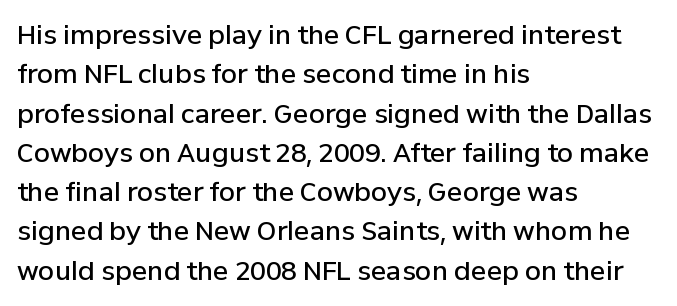
The image shows 26 px text type, upright; set left-aligned, normal line spacing (1.51x), normal letter spacing, not underlined.
